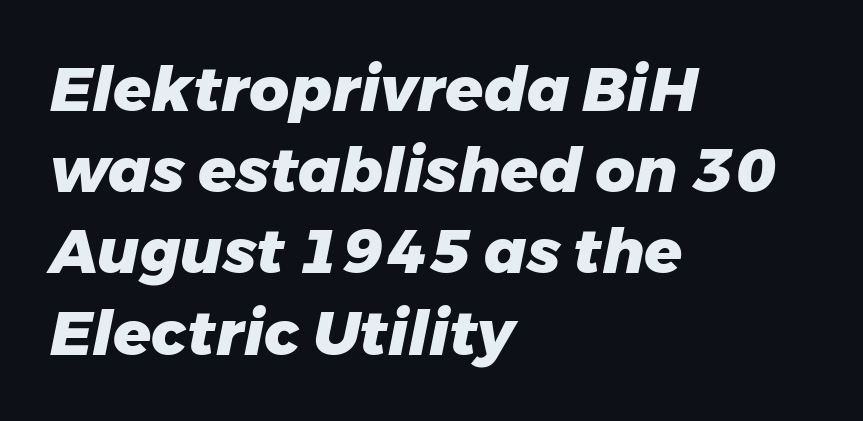
The image shows 62 px heavy type, italic (leaning right); set left-aligned, normal line spacing (1.31x), normal letter spacing, not underlined; low stroke contrast and a medium x-height.
